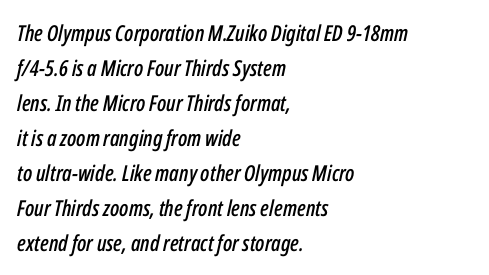
{"italic": "yes", "lean": "right", "slant_degrees": 12, "underline": "no", "align": "left", "line_spacing": "normal", "line_spacing_ratio": 1.59, "letter_spacing": "normal", "letter_spacing_em": 0.0, "glyph_px": 22}
